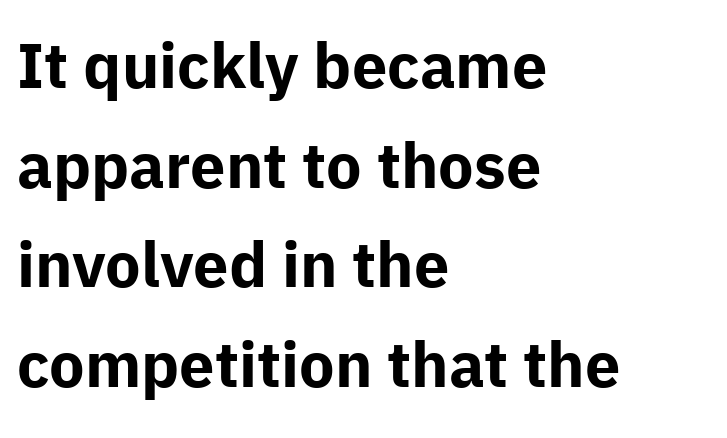
Q: Is the text bold? A: Yes.
Q: Is the text italic (slanted)? A: No, it is upright.
Q: Is the typeface a serif or a sans-serif typeface? A: Sans-serif.
Q: Is the text underlined? A: No.
Q: How is the paragraph aligned? A: Left-aligned.
Q: Is the spacing between letters normal or unusually wide? A: Normal.
Q: Is the spacing between lines tight, normal or loose? A: Normal.
Q: Width (condensed, normal, or wide)? A: Normal.
Q: Stroke contrast? A: Low.
Q: x-height? A: Medium.
Q: Monospaced? A: No.
